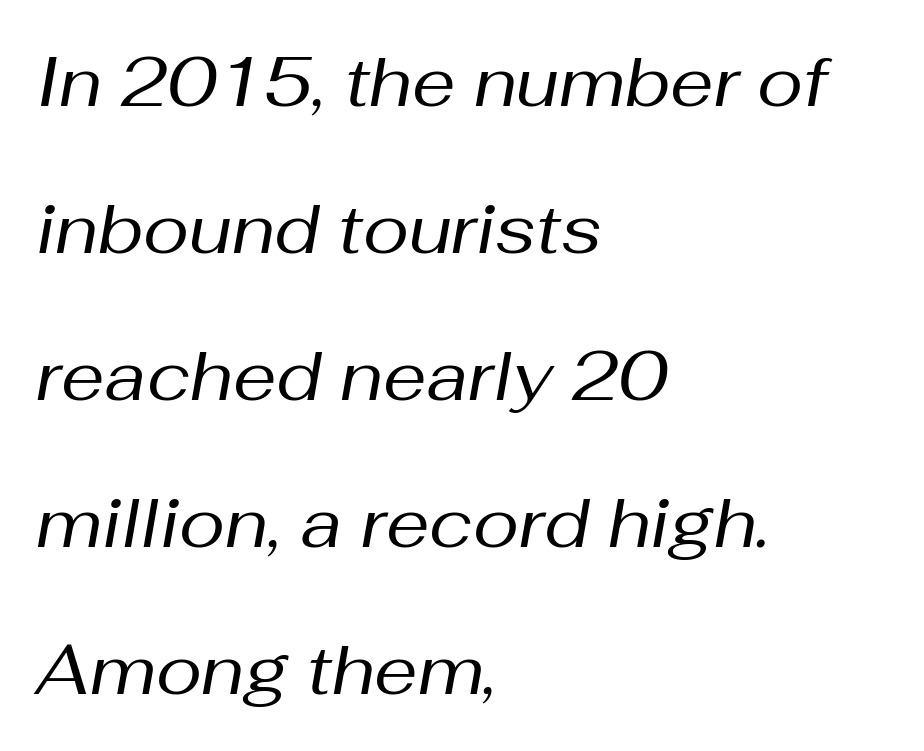
Q: Is the text bold? A: No.
Q: Is the text italic (slanted)? A: Yes, it leans right by about 10 degrees.
Q: Is the text underlined? A: No.
Q: How is the paragraph aligned? A: Left-aligned.
Q: Is the spacing between letters normal or unusually wide? A: Normal.
Q: Is the spacing between lines tight, normal or loose? A: Loose.
Q: Width (condensed, normal, or wide)? A: Normal.
Q: Stroke contrast? A: Medium.
Q: x-height? A: Medium.
Q: Monospaced? A: No.
